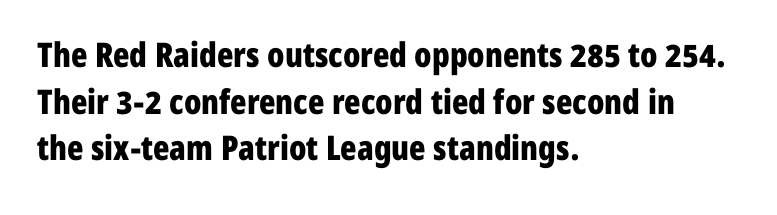
Q: Is the text bold? A: Yes.
Q: Is the text italic (slanted)? A: No, it is upright.
Q: Is the typeface a serif or a sans-serif typeface? A: Sans-serif.
Q: Is the text underlined? A: No.
Q: How is the paragraph aligned? A: Left-aligned.
Q: Is the spacing between letters normal or unusually wide? A: Normal.
Q: Is the spacing between lines tight, normal or loose? A: Normal.
Q: Width (condensed, normal, or wide)? A: Condensed.
Q: Stroke contrast? A: Low.
Q: x-height? A: Medium.
Q: Monospaced? A: No.
